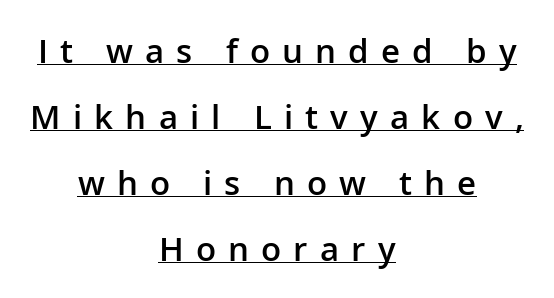
The image shows 33 px semibold sans-serif type, upright; set centered, loose line spacing (2.0x), unusually wide letter spacing (+0.37 em), underlined; low stroke contrast and a medium x-height.
